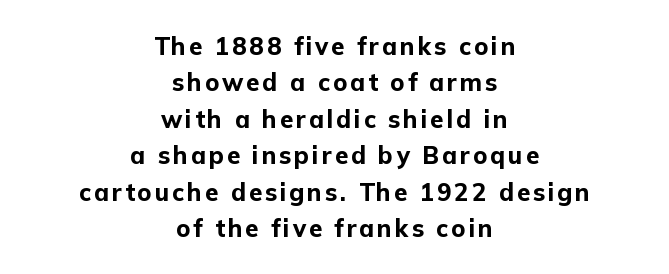
Q: Is the text bold? A: Yes.
Q: Is the text italic (slanted)? A: No, it is upright.
Q: Is the text underlined? A: No.
Q: How is the paragraph aligned? A: Centered.
Q: Is the spacing between lines tight, normal or loose? A: Normal.
